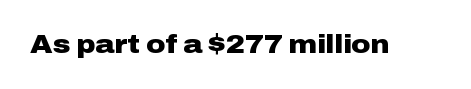
{"italic": "no", "bold": "yes", "underline": "no", "letter_spacing": "normal", "letter_spacing_em": 0.0, "glyph_px": 26}
